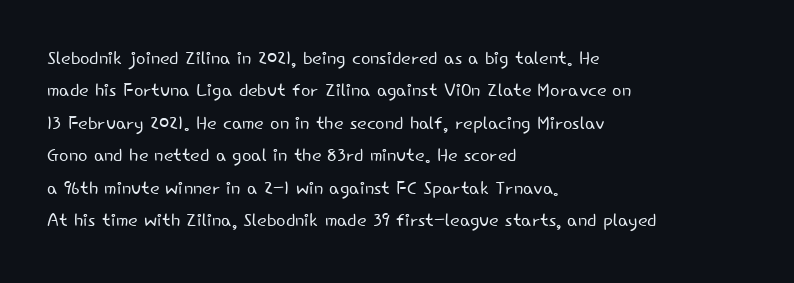
Q: Is the text bold? A: No.
Q: Is the text italic (slanted)? A: No, it is upright.
Q: Is the text underlined? A: No.
Q: How is the paragraph aligned? A: Left-aligned.
Q: Is the spacing between letters normal or unusually wide? A: Normal.
Q: Is the spacing between lines tight, normal or loose? A: Normal.
